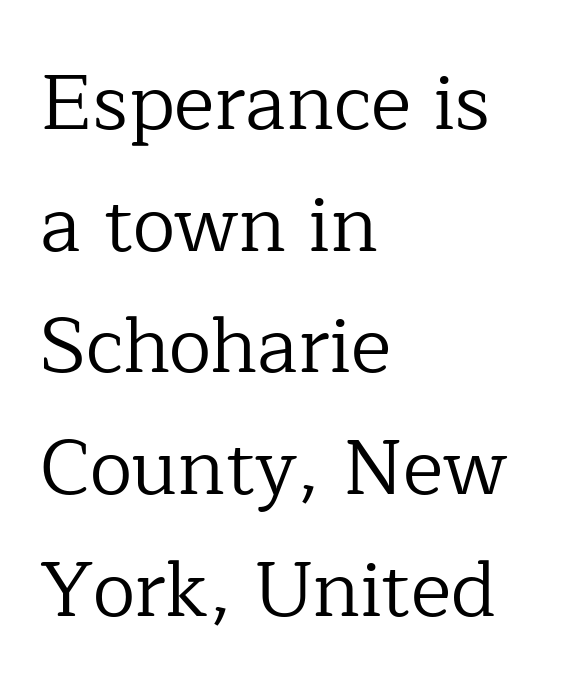
The image shows 77 px regular-weight serif type, upright; set left-aligned, normal line spacing (1.58x), normal letter spacing, not underlined; low stroke contrast and a medium x-height.
